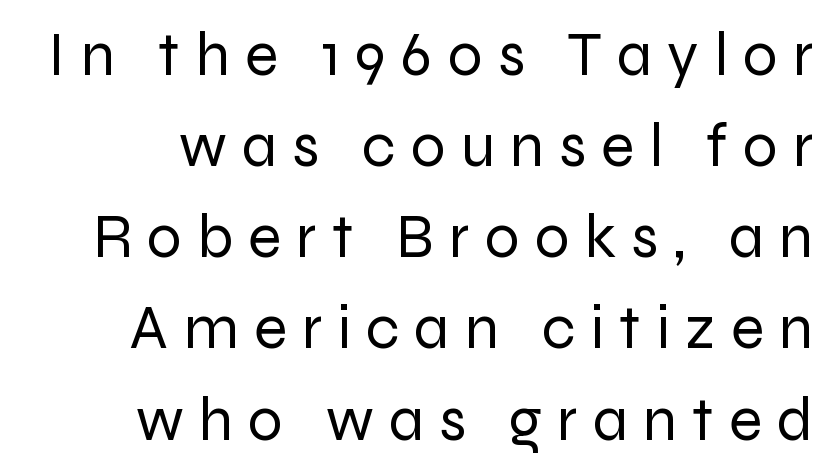
Q: Is the text bold? A: No.
Q: Is the text italic (slanted)? A: No, it is upright.
Q: Is the typeface a serif or a sans-serif typeface? A: Sans-serif.
Q: Is the text underlined? A: No.
Q: Is the spacing between letters normal or unusually wide? A: Unusually wide.
Q: Is the spacing between lines tight, normal or loose? A: Normal.
Q: Width (condensed, normal, or wide)? A: Normal.
Q: Stroke contrast? A: Low.
Q: x-height? A: Medium.
Q: Monospaced? A: No.
